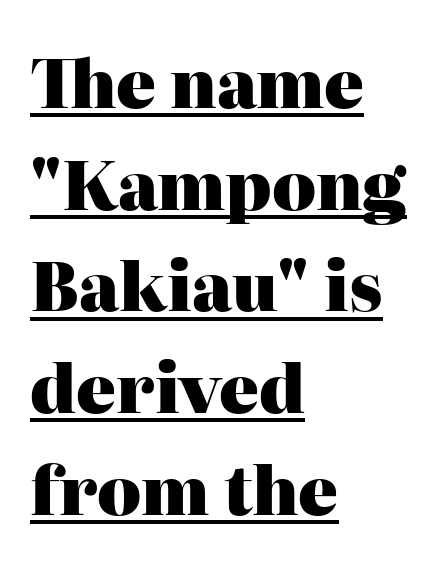
{"serif": "yes", "italic": "no", "bold": "yes", "weight": "heavy", "width": "normal", "stroke_contrast": "high", "x_height": "medium", "monospaced": "no", "underline": "yes", "align": "left", "line_spacing": "normal", "line_spacing_ratio": 1.54, "letter_spacing": "normal", "letter_spacing_em": 0.0, "glyph_px": 66}
